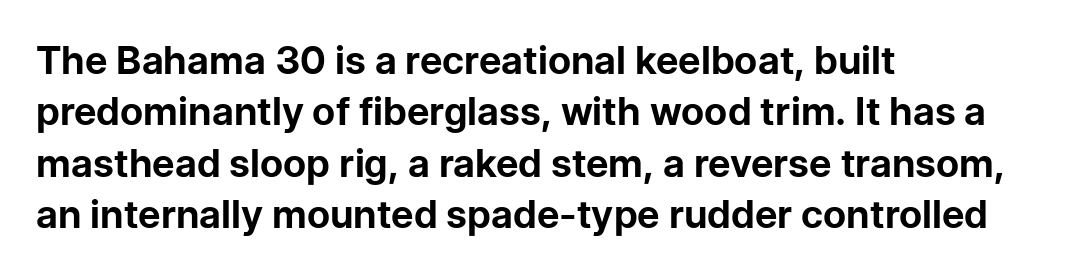
Q: Is the text bold? A: Yes.
Q: Is the text italic (slanted)? A: No, it is upright.
Q: Is the typeface a serif or a sans-serif typeface? A: Sans-serif.
Q: Is the text underlined? A: No.
Q: How is the paragraph aligned? A: Left-aligned.
Q: Is the spacing between letters normal or unusually wide? A: Normal.
Q: Is the spacing between lines tight, normal or loose? A: Normal.
Q: Width (condensed, normal, or wide)? A: Normal.
Q: Stroke contrast? A: Low.
Q: x-height? A: Medium.
Q: Monospaced? A: No.
